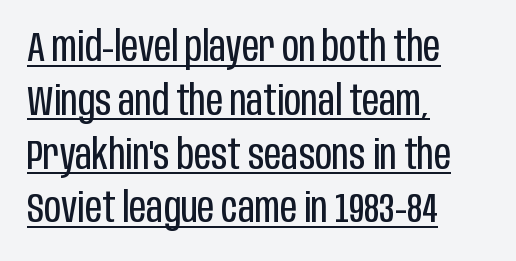
Each new line begins a customary step beneath the previous one. Note the varied advance widths — an 'i' is clearly narrower than an 'm'. When letters stand straight like this, we call the style roman or upright. The line texture is even and compact thanks to regular tracking. The typeface has the unassuming heft of standard copy or less. Each line starts at the same left margin while the right side varies.
